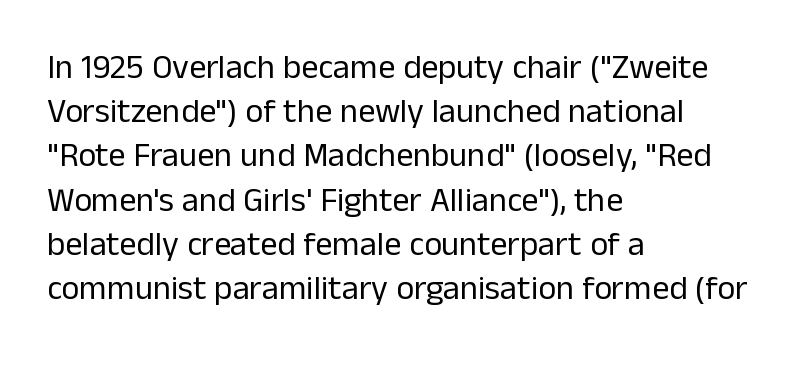
The image shows 34 px regular-weight sans-serif type, upright; set left-aligned, normal line spacing (1.3x), normal letter spacing, not underlined; low stroke contrast and a medium x-height.
